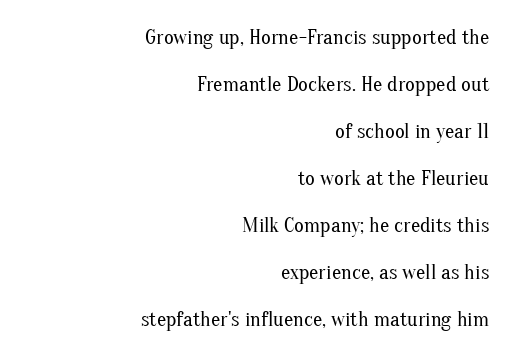
Compared with typical paragraphs, the rows here are farther apart. Only glyphs here, with clear space below each row. The letters look calm and open, with moderate or lighter stems. The tracking reads as untouched default to a designer's eye.
